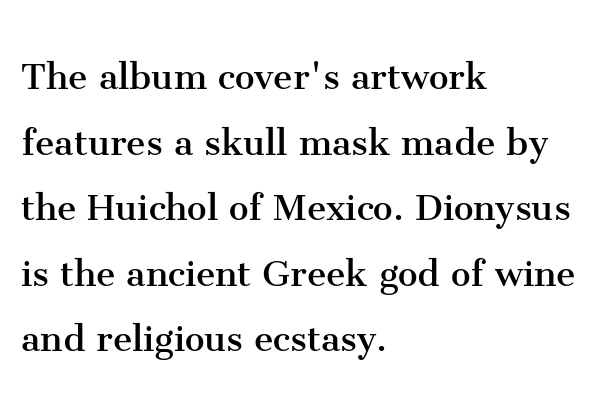
{"serif": "yes", "italic": "no", "bold": "no", "weight": "regular", "width": "normal", "stroke_contrast": "medium", "x_height": "medium", "monospaced": "no", "underline": "no", "align": "left", "line_spacing": "normal", "line_spacing_ratio": 1.49, "letter_spacing": "normal", "letter_spacing_em": 0.0, "glyph_px": 44}
